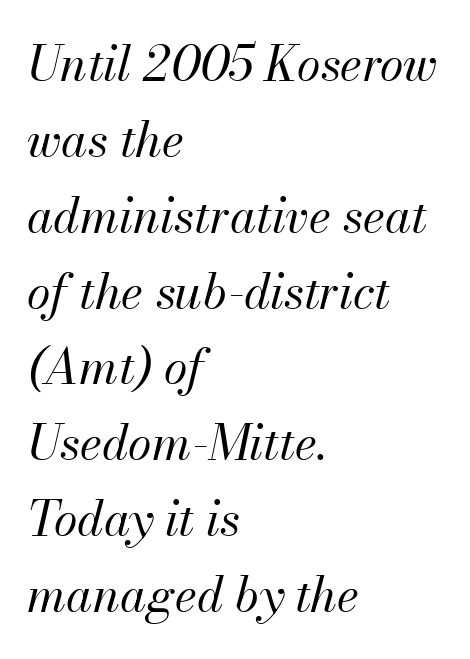
Tracking value appears to be zero — textbook default spacing. The text carries the slant typical of an italic or oblique font. Each line starts at the same left margin while the right side varies. Vertically, the passage feels balanced, rows spaced as you'd expect. The string is rendered with underlining switched off. The weight tops out at a normal text grade.
